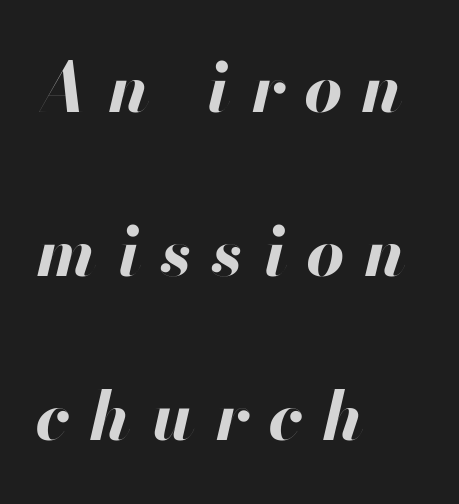
Leftover space on each line is placed entirely after the last word. Would a proofreader flag this as italicized? Yes. Lines of text with bare space underneath. Someone cranked the tracking dial way up on this one. Summary of weight: heavy, a full bold.
